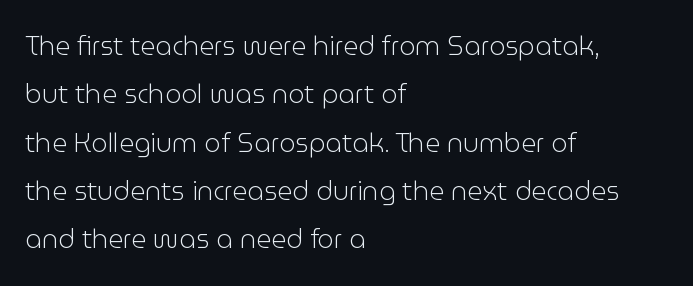
Stem width sits at or under what a default text font uses. This sample is left-justified, so line endings fall wherever the words run out. Default kerning and tracking; the words read as compact shapes. In terms of posture, this sample is upright. The foot of each line stays bare and open.
